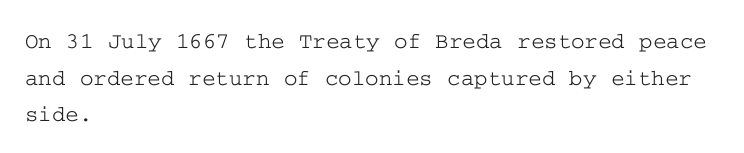
Rendered with straight, roman letterforms. Notice how the passage keeps a crisp vertical edge on the left only. A typesetter would call this leading conventional body-copy spacing. Is the letter spacing exaggerated? No — it looks like the ordinary default.
